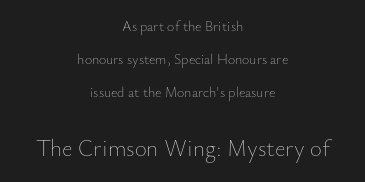
You can tell it's not italic because the verticals are truly vertical. The specimen omits any rule beneath the text block's lines. Short and long lines alike share a common midpoint. The lines are spread far apart with generous leading. Small over large — that's the arrangement of the two blocks here.
